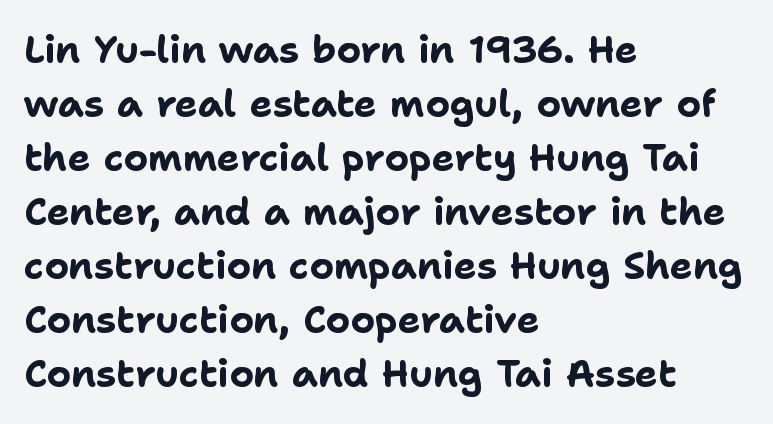
{"serif": "no", "italic": "no", "bold": "yes", "weight": "bold", "width": "normal", "stroke_contrast": "low", "x_height": "medium", "monospaced": "no", "underline": "no", "align": "left", "line_spacing": "normal", "line_spacing_ratio": 1.42, "letter_spacing": "normal", "letter_spacing_em": 0.0, "glyph_px": 38}
